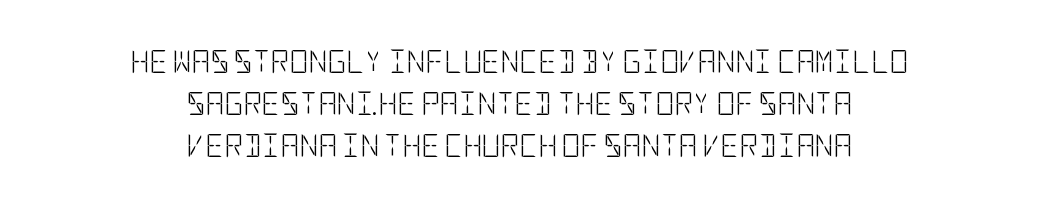
{"italic": "no", "bold": "no", "underline": "no", "align": "center", "line_spacing_ratio": 1.83, "letter_spacing": "normal", "letter_spacing_em": 0.0, "glyph_px": 23}
